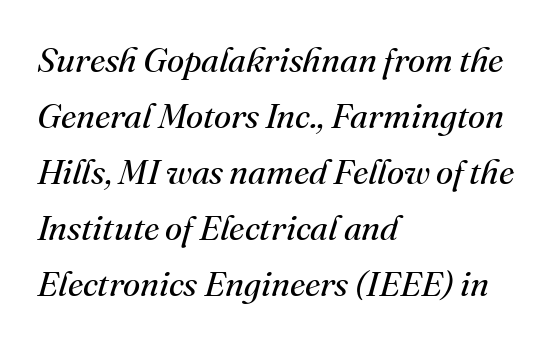
The image shows 35 px regular-weight serif type, italic (leaning right); set left-aligned, normal line spacing (1.6x), normal letter spacing, not underlined; medium stroke contrast and a small x-height.
